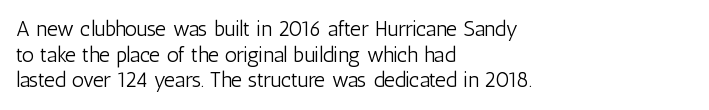
Does extra space separate the letters? No, they use regular spacing. The passage is arranged the way most books set body copy — flush left. The area under the type is left untouched. The face looks like a standard text weight, possibly lighter. Notice how the stems are strictly vertical — no italics here.
